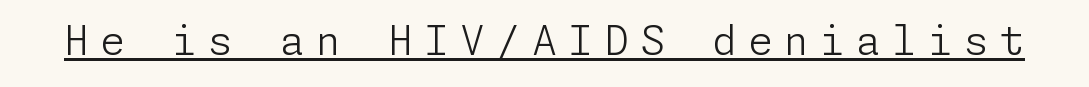
The image shows 40 px light sans-serif type, upright; set unusually wide letter spacing (+0.28 em), underlined; low stroke contrast and a medium x-height.
